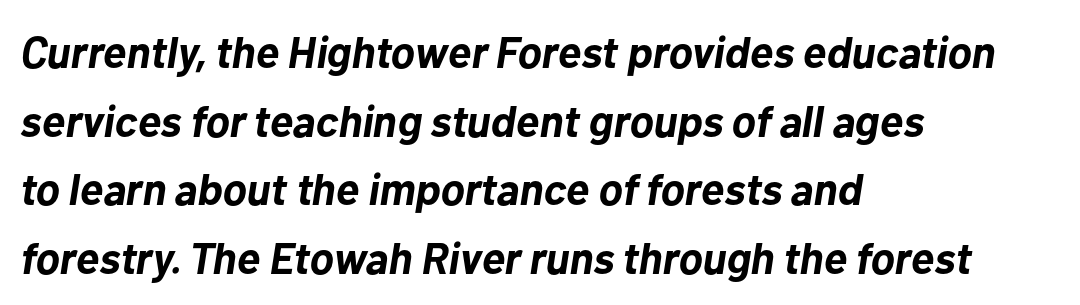
Q: Is the text bold? A: Yes.
Q: Is the text italic (slanted)? A: Yes, it leans right by about 10 degrees.
Q: Is the text underlined? A: No.
Q: How is the paragraph aligned? A: Left-aligned.
Q: Is the spacing between letters normal or unusually wide? A: Normal.
Q: Is the spacing between lines tight, normal or loose? A: Normal.
Q: Width (condensed, normal, or wide)? A: Normal.
Q: Stroke contrast? A: Low.
Q: x-height? A: Medium.
Q: Monospaced? A: No.
